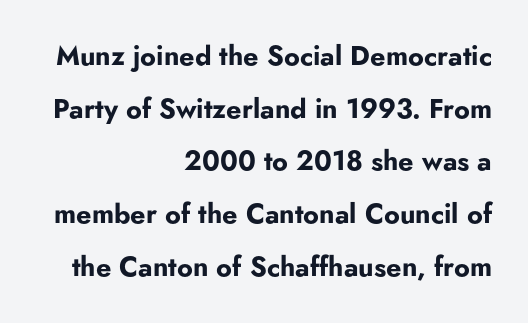
Q: Is the text bold? A: Yes.
Q: Is the text italic (slanted)? A: No, it is upright.
Q: Is the text underlined? A: No.
Q: How is the paragraph aligned? A: Right-aligned.
Q: Is the spacing between letters normal or unusually wide? A: Normal.
Q: Is the spacing between lines tight, normal or loose? A: Loose.
